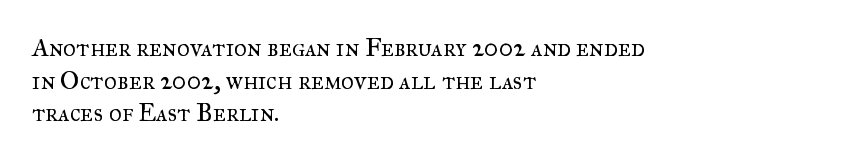
Q: Is the text bold? A: No.
Q: Is the text italic (slanted)? A: No, it is upright.
Q: Is the text underlined? A: No.
Q: How is the paragraph aligned? A: Left-aligned.
Q: Is the spacing between letters normal or unusually wide? A: Normal.
Q: Is the spacing between lines tight, normal or loose? A: Normal.
